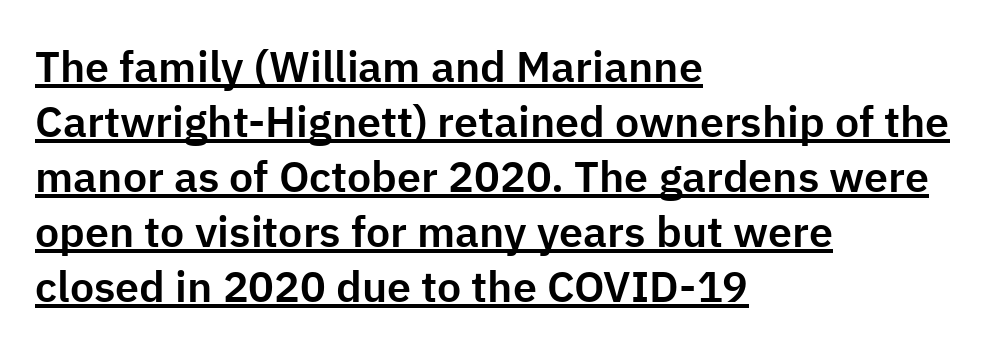
{"serif": "no", "italic": "no", "width": "normal", "stroke_contrast": "low", "x_height": "medium", "monospaced": "no", "underline": "yes", "align": "left", "line_spacing": "normal", "line_spacing_ratio": 1.28, "letter_spacing": "normal", "letter_spacing_em": 0.0, "glyph_px": 43}
